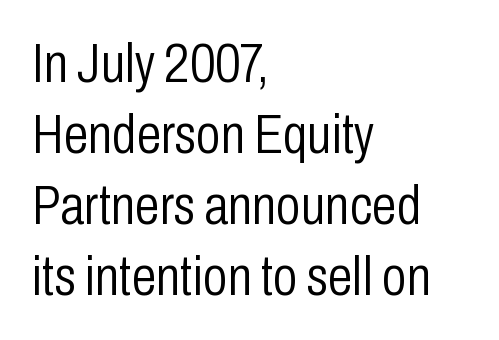
The image shows 56 px light, condensed sans-serif type, upright; set left-aligned, normal line spacing (1.27x), normal letter spacing, not underlined; low stroke contrast and a medium x-height.
